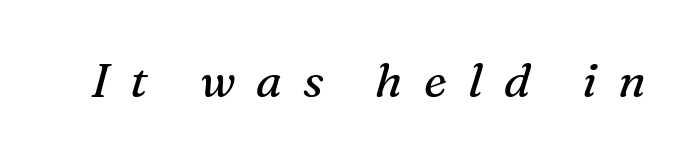
The tracking reads as deliberately expanded to a designer's eye. Each row of text sits above clean, open space. The face used here is seriffed, in the tradition of book romans. The typesetting does not lean heavy: it is not bold. Yep, that's italic — everything's leaning. The letters advance in unequal steps, a hallmark of proportional type.
